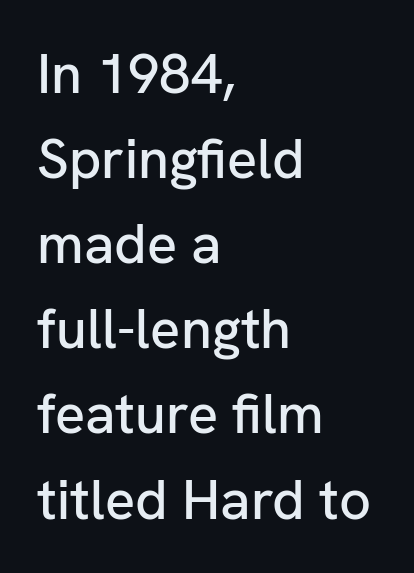
The image shows 56 px sans-serif type, upright; set left-aligned, normal line spacing (1.52x), normal letter spacing, not underlined; low stroke contrast and a medium x-height.
